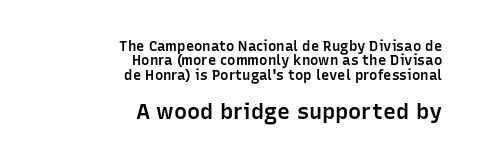
{"italic": "no", "bold": "semi", "underline": "no", "align": "right", "line_spacing": "tight", "line_spacing_ratio": 1.03, "letter_spacing": "normal", "letter_spacing_em": 0.0, "larger_block": "second", "size_ratio": 1.57, "glyph_px": 22}
